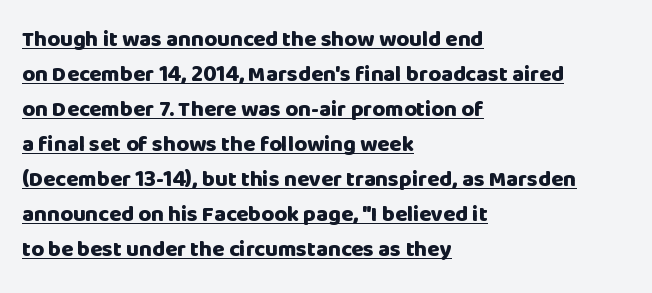
Q: Is the text bold? A: Yes.
Q: Is the text italic (slanted)? A: No, it is upright.
Q: Is the text underlined? A: Yes.
Q: How is the paragraph aligned? A: Left-aligned.
Q: Is the spacing between letters normal or unusually wide? A: Normal.
Q: Is the spacing between lines tight, normal or loose? A: Normal.
